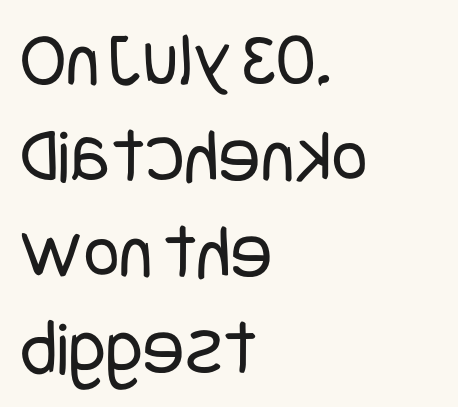
Q: Is the text bold? A: No.
Q: Is the text italic (slanted)? A: No, it is upright.
Q: Is the typeface a serif or a sans-serif typeface? A: Sans-serif.
Q: Is the text underlined? A: No.
Q: How is the paragraph aligned? A: Left-aligned.
Q: Is the spacing between letters normal or unusually wide? A: Normal.
Q: Width (condensed, normal, or wide)? A: Condensed.
Q: Stroke contrast? A: Low.
Q: x-height? A: Large.
